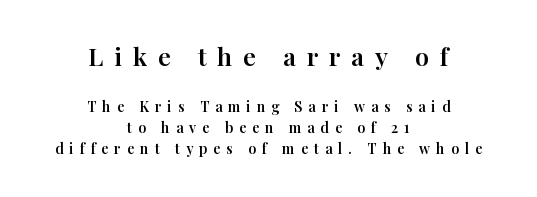
Q: Is the text italic (slanted)? A: No, it is upright.
Q: Is the text underlined? A: No.
Q: How is the paragraph aligned? A: Centered.
Q: Is the spacing between letters normal or unusually wide? A: Unusually wide.
Q: Is the spacing between lines tight, normal or loose? A: Normal.
Q: Which block of text is set in a larger size, the first (top) or the second (bottom)? A: The first (top) one.
